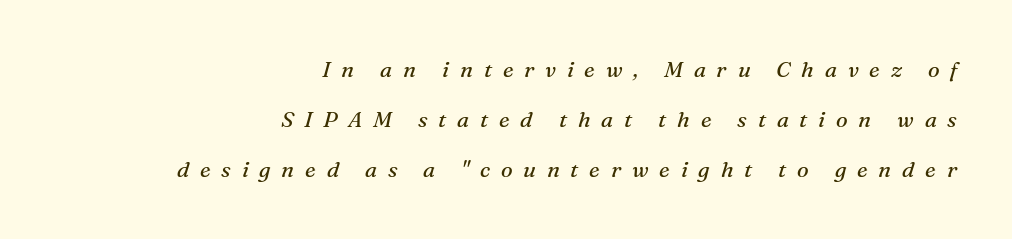
Q: Is the text bold? A: No.
Q: Is the text italic (slanted)? A: Yes, it leans right by about 16 degrees.
Q: Is the text underlined? A: No.
Q: How is the paragraph aligned? A: Right-aligned.
Q: Is the spacing between letters normal or unusually wide? A: Unusually wide.
Q: Is the spacing between lines tight, normal or loose? A: Loose.
